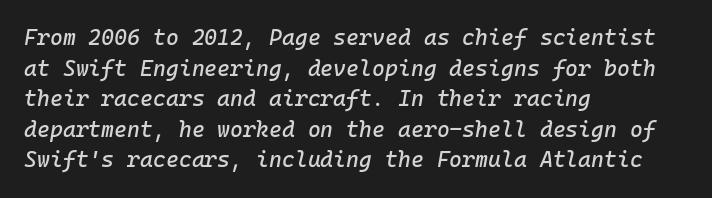
Q: Is the text italic (slanted)? A: Yes, it leans right by about 10 degrees.
Q: Is the text underlined? A: No.
Q: How is the paragraph aligned? A: Left-aligned.
Q: Is the spacing between letters normal or unusually wide? A: Normal.
Q: Is the spacing between lines tight, normal or loose? A: Normal.
